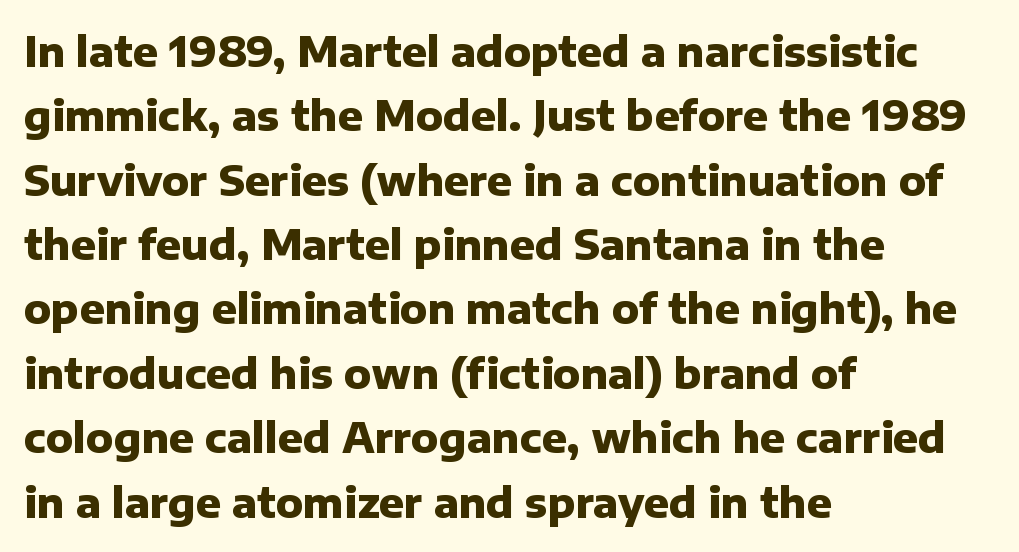
Reading down the column, the eye jumps a familiar distance to each next line. I'd call this a sans setting — the letters go barefoot. Varying glyph widths throughout — classic text-font behaviour. Look at the tracking — it's just the regular setting, nothing added. The font is running at its bold setting.
